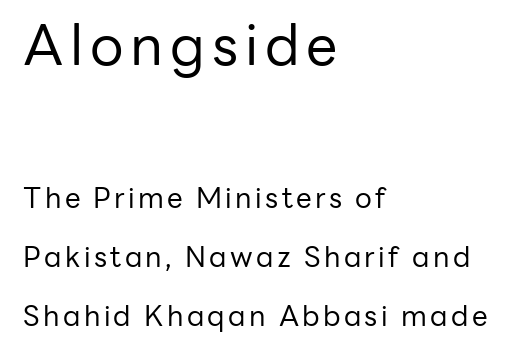
Q: Is the text bold? A: No.
Q: Is the text italic (slanted)? A: No, it is upright.
Q: Is the typeface a serif or a sans-serif typeface? A: Sans-serif.
Q: Is the text underlined? A: No.
Q: How is the paragraph aligned? A: Left-aligned.
Q: Is the spacing between lines tight, normal or loose? A: Loose.
Q: Which block of text is set in a larger size, the first (top) or the second (bottom)? A: The first (top) one.
Q: Width (condensed, normal, or wide)? A: Normal.
Q: Stroke contrast? A: Low.
Q: x-height? A: Medium.
Q: Monospaced? A: No.
